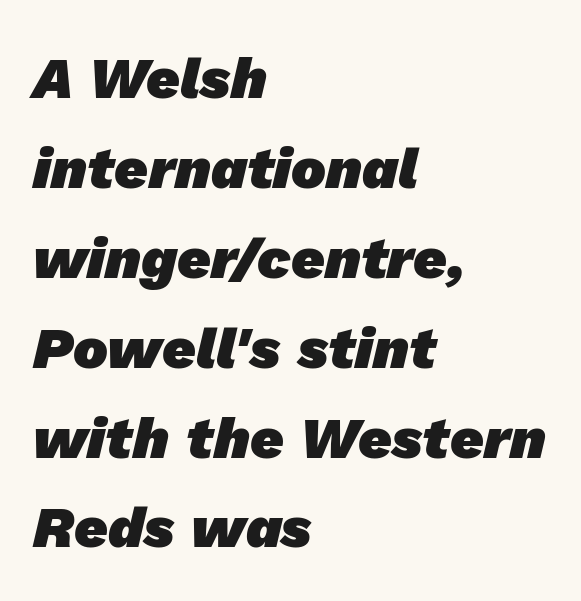
Q: Is the text bold? A: Yes.
Q: Is the typeface a serif or a sans-serif typeface? A: Sans-serif.
Q: Is the text underlined? A: No.
Q: How is the paragraph aligned? A: Left-aligned.
Q: Is the spacing between letters normal or unusually wide? A: Normal.
Q: Is the spacing between lines tight, normal or loose? A: Normal.
Q: Width (condensed, normal, or wide)? A: Normal.
Q: Stroke contrast? A: Low.
Q: x-height? A: Medium.
Q: Monospaced? A: No.
